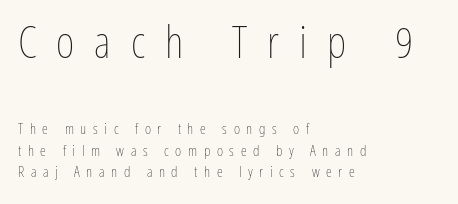
Whoever set this chose a conventional vertical rhythm. The lettering holds an erect, upright posture throughout. Underlining? Definitely not there. The face used here is proportionally spaced, like ordinary book or web type. Ink coverage per letter is moderate at most.
